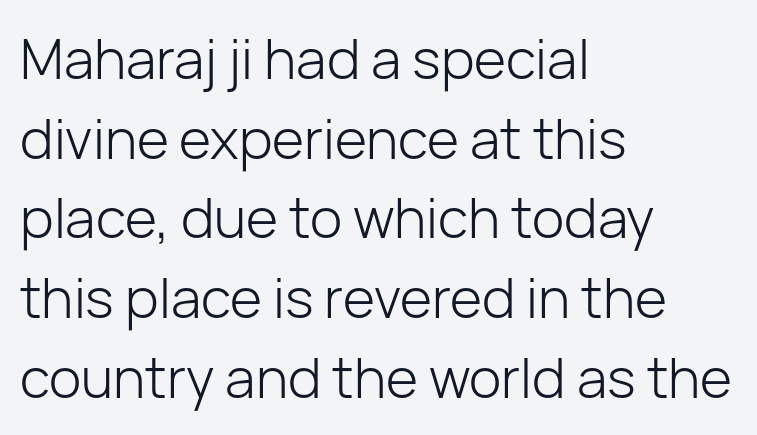
Q: Is the text bold? A: No.
Q: Is the text italic (slanted)? A: No, it is upright.
Q: Is the typeface a serif or a sans-serif typeface? A: Sans-serif.
Q: Is the text underlined? A: No.
Q: How is the paragraph aligned? A: Left-aligned.
Q: Is the spacing between letters normal or unusually wide? A: Normal.
Q: Is the spacing between lines tight, normal or loose? A: Normal.
Q: Width (condensed, normal, or wide)? A: Normal.
Q: Stroke contrast? A: Low.
Q: x-height? A: Medium.
Q: Monospaced? A: No.
